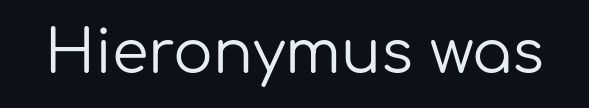
These lines are composed in type without serifs. The zone under the glyphs is completely vacant. Glyph-to-glyph distance matches everyday printed text. You could not count columns in this text — the font is proportionally spaced. In terms of posture, this sample is upright.
